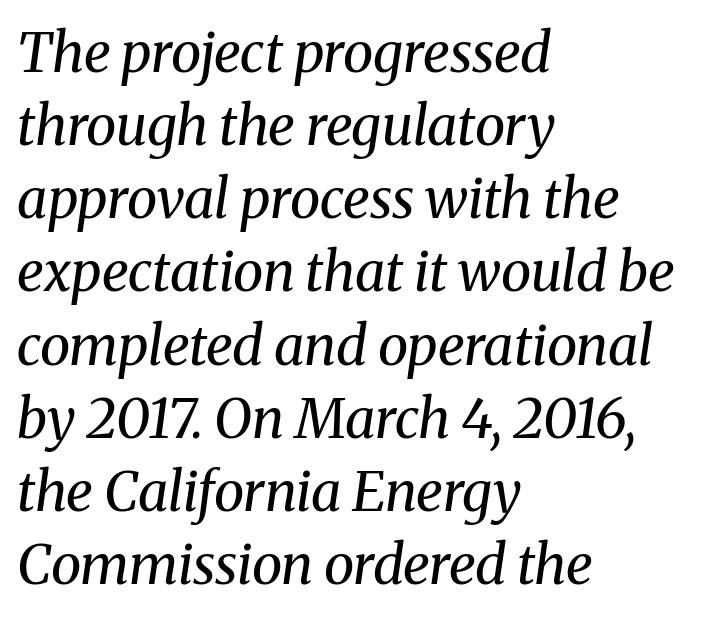
The text was rendered using a seriffed face with decorative stroke endings. Varying glyph widths throughout — classic text-font behaviour. Leftover space on each line is placed entirely after the last word. Baseline-to-baseline distance is the conventional proportion of letter height. The passage shown is not bold in any degree. Quick note: italic.
